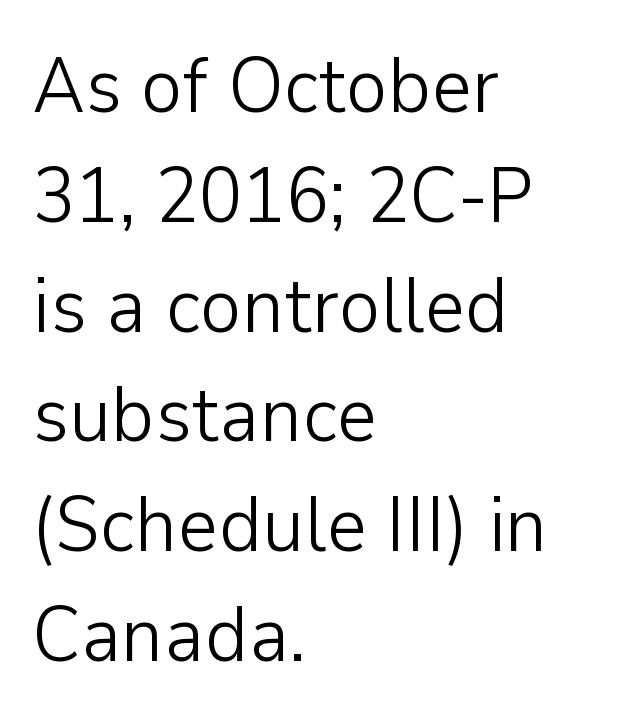
Q: Is the text bold? A: No.
Q: Is the text italic (slanted)? A: No, it is upright.
Q: Is the typeface a serif or a sans-serif typeface? A: Sans-serif.
Q: Is the text underlined? A: No.
Q: How is the paragraph aligned? A: Left-aligned.
Q: Is the spacing between letters normal or unusually wide? A: Normal.
Q: Is the spacing between lines tight, normal or loose? A: Normal.
Q: Width (condensed, normal, or wide)? A: Normal.
Q: Stroke contrast? A: Low.
Q: x-height? A: Medium.
Q: Monospaced? A: No.
